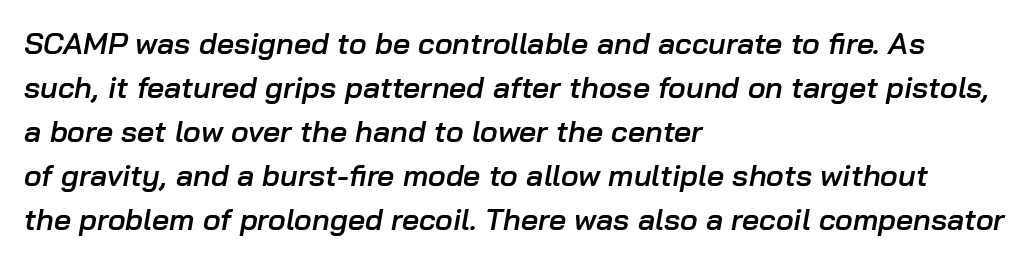
{"italic": "yes", "lean": "right", "slant_degrees": 10, "bold": "semi", "weight": "semibold", "width": "normal", "stroke_contrast": "low", "x_height": "medium", "monospaced": "no", "underline": "no", "align": "left", "line_spacing": "normal", "line_spacing_ratio": 1.47, "letter_spacing": "normal", "letter_spacing_em": 0.0, "glyph_px": 30}
